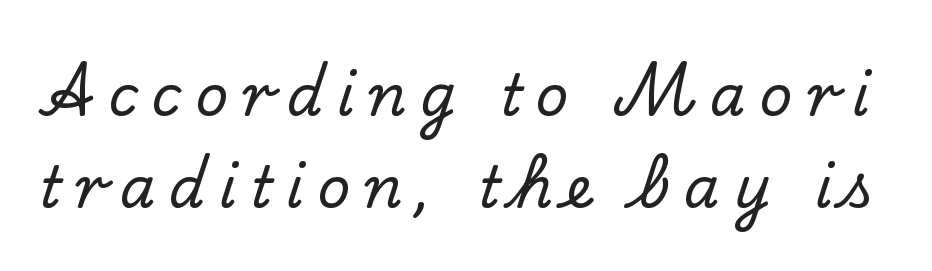
Q: Is the text italic (slanted)? A: Yes.
Q: Is the typeface a serif or a sans-serif typeface? A: Serif.
Q: Is the text underlined? A: No.
Q: Is the spacing between letters normal or unusually wide? A: Unusually wide.
Q: Is the spacing between lines tight, normal or loose? A: Normal.
Q: Width (condensed, normal, or wide)? A: Normal.
Q: Stroke contrast? A: Low.
Q: x-height? A: Small.
Q: Monospaced? A: No.
